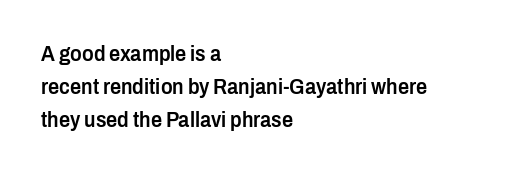
The image shows 22 px text type, upright; set left-aligned, normal line spacing (1.5x), normal letter spacing, not underlined.
